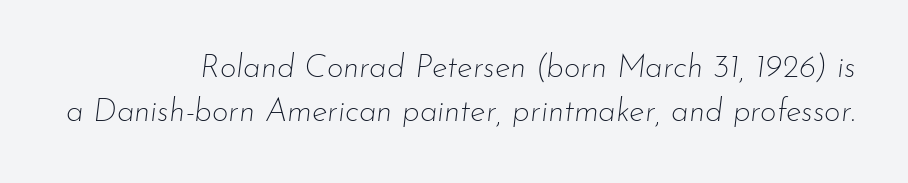
The image shows 32 px thin type, italic (leaning right); set right-aligned, normal line spacing (1.39x), normal letter spacing, not underlined; low stroke contrast and a small x-height.
